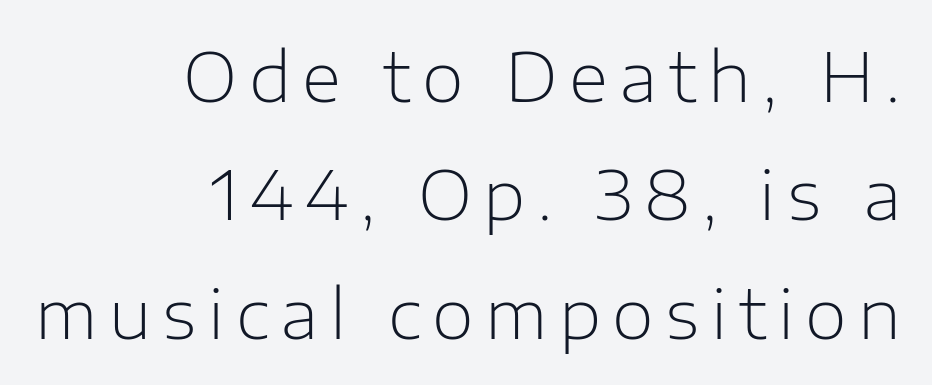
{"serif": "no", "italic": "no", "bold": "no", "weight": "light", "width": "normal", "stroke_contrast": "low", "x_height": "medium", "monospaced": "no", "underline": "no", "align": "right", "line_spacing_ratio": 1.74, "glyph_px": 68}
